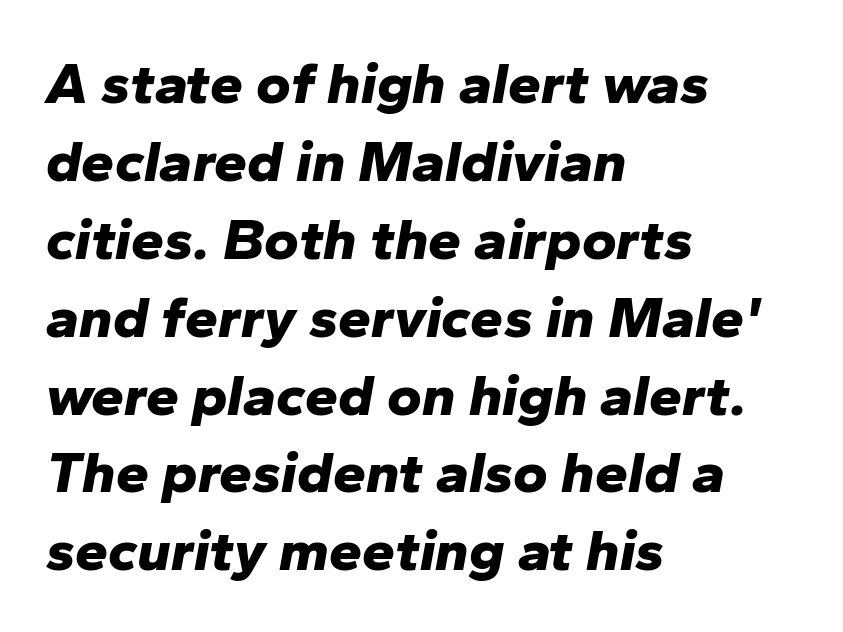
The image shows 59 px bold type, italic (leaning right); set left-aligned, normal line spacing (1.32x), normal letter spacing, not underlined; low stroke contrast and a medium x-height.
